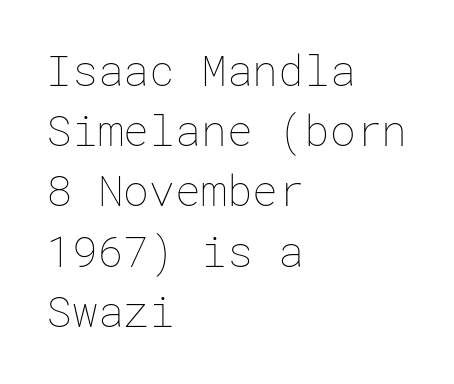
The image shows 43 px thin type, upright; set left-aligned, normal line spacing (1.4x), normal letter spacing, not underlined; low stroke contrast and a medium x-height.
